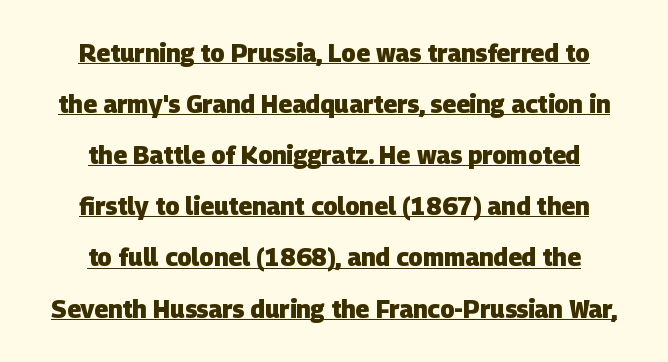
Q: Is the text bold? A: Yes.
Q: Is the text underlined? A: Yes.
Q: How is the paragraph aligned? A: Centered.
Q: Is the spacing between letters normal or unusually wide? A: Normal.
Q: Is the spacing between lines tight, normal or loose? A: Loose.
